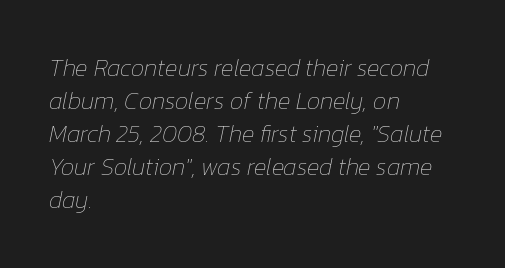
{"italic": "yes", "lean": "right", "slant_degrees": 12, "bold": "no", "underline": "no", "align": "left", "line_spacing": "normal", "line_spacing_ratio": 1.38, "letter_spacing": "normal", "letter_spacing_em": 0.0, "glyph_px": 24}
